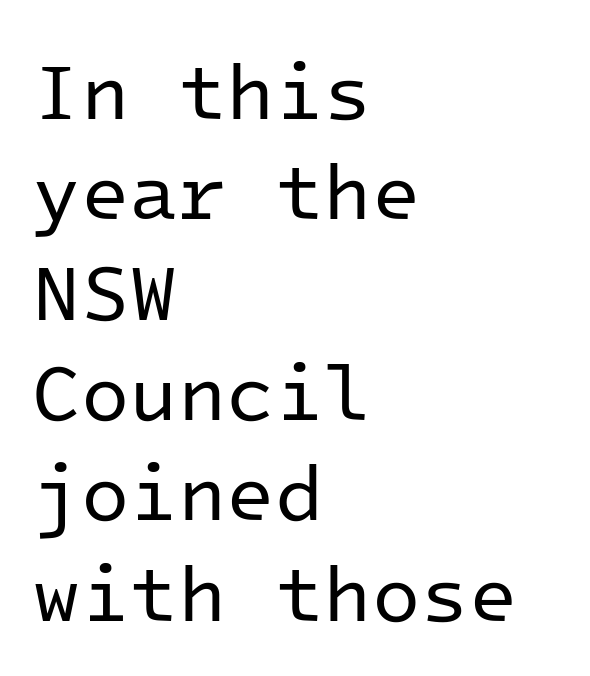
The image shows 79 px regular-weight sans-serif type, upright, monospaced; set left-aligned, normal line spacing (1.27x), normal letter spacing, not underlined; low stroke contrast and a medium x-height.
